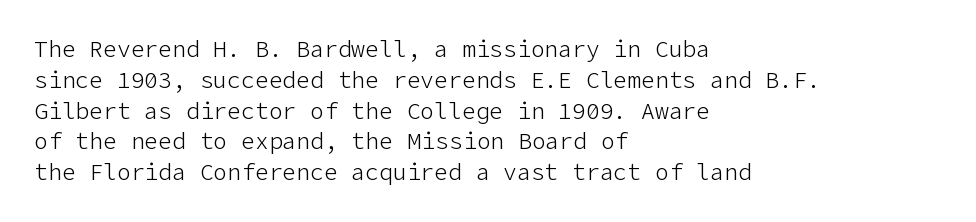
{"italic": "no", "bold": "no", "underline": "no", "align": "left", "line_spacing": "normal", "line_spacing_ratio": 1.34, "letter_spacing": "normal", "letter_spacing_em": 0.0, "glyph_px": 23}
